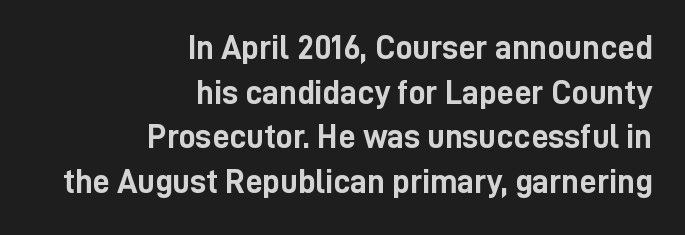
Unlike italic type, these characters show no tilt at all. Type style note: lacks serifs. A full-strength bold gives these letters their thick strokes. Characters follow at the spacing the type designer built in. In CSS terms this would be text-align: right. The rows are spaced the way most documents space them.
